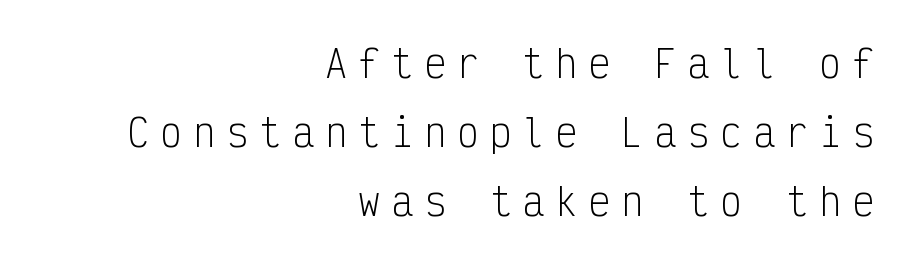
This is sans-serif lettering, the kind often seen on screens and signage. The strip under each line holds only bare page. The passage shown is typed in a monospace face where columns stay perfectly aligned. Stroke thickness stays within the range of a standard reading face or lighter.
